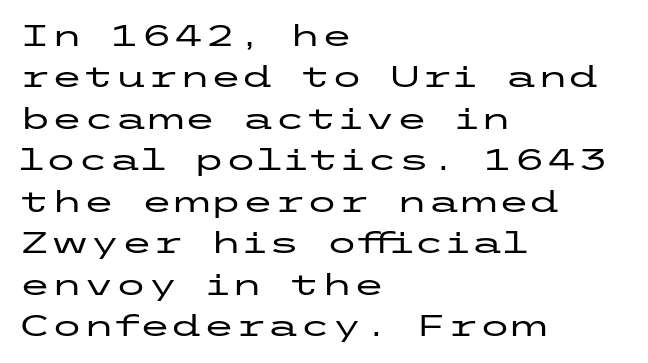
Q: Is the text italic (slanted)? A: No, it is upright.
Q: Is the typeface a serif or a sans-serif typeface? A: Sans-serif.
Q: Is the text underlined? A: No.
Q: How is the paragraph aligned? A: Left-aligned.
Q: Is the spacing between letters normal or unusually wide? A: Normal.
Q: Is the spacing between lines tight, normal or loose? A: Normal.
Q: Width (condensed, normal, or wide)? A: Wide.
Q: Stroke contrast? A: Low.
Q: x-height? A: Medium.
